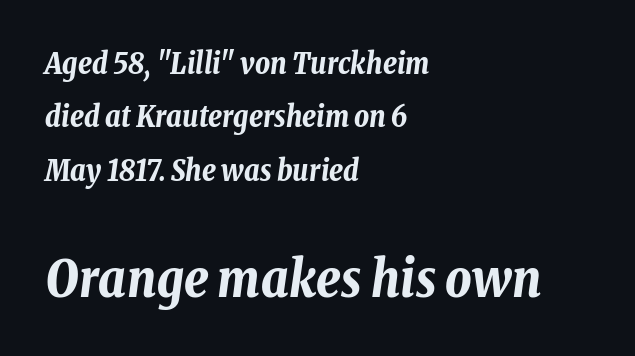
{"italic": "yes", "lean": "right", "slant_degrees": 8, "bold": "yes", "weight": "bold", "width": "condensed", "stroke_contrast": "low", "x_height": "medium", "monospaced": "no", "underline": "no", "align": "left", "line_spacing_ratio": 1.84, "letter_spacing": "normal", "letter_spacing_em": 0.0, "larger_block": "second", "size_ratio": 1.76, "glyph_px": 51}
